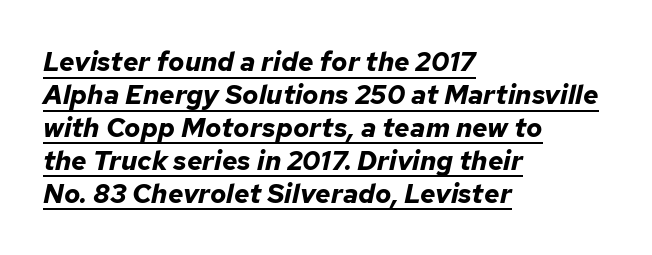
Q: Is the text bold? A: Yes.
Q: Is the text italic (slanted)? A: Yes, it leans right by about 12 degrees.
Q: Is the text underlined? A: Yes.
Q: How is the paragraph aligned? A: Left-aligned.
Q: Is the spacing between letters normal or unusually wide? A: Normal.
